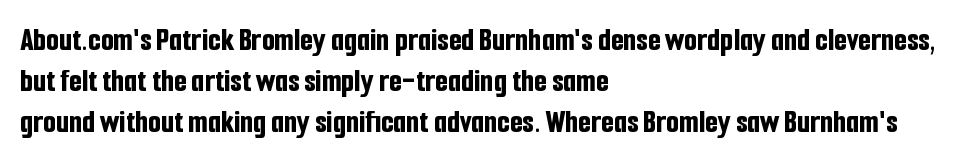
The image shows 33 px bold, condensed sans-serif type, upright; set left-aligned, line spacing 1.24x, normal letter spacing, not underlined; low stroke contrast and a medium x-height.
